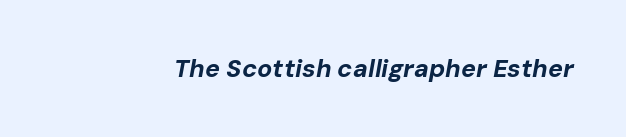
Emphasis by weight is at full strength: bold. Observe the lean: these are italic letterforms. Underlining? Definitely not there. Observe the ordinary spacing: letters are neighbours, not strangers.
